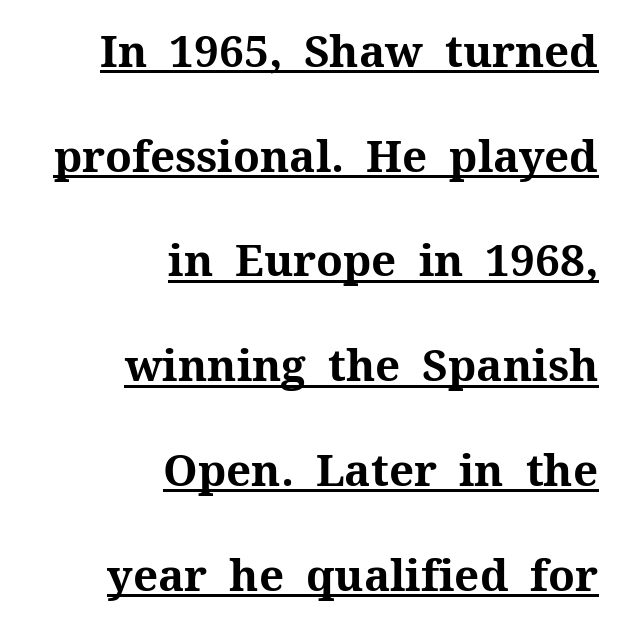
Q: Is the text bold? A: Yes.
Q: Is the text italic (slanted)? A: No, it is upright.
Q: Is the typeface a serif or a sans-serif typeface? A: Serif.
Q: Is the text underlined? A: Yes.
Q: How is the paragraph aligned? A: Right-aligned.
Q: Is the spacing between letters normal or unusually wide? A: Normal.
Q: Is the spacing between lines tight, normal or loose? A: Loose.
Q: Width (condensed, normal, or wide)? A: Normal.
Q: Stroke contrast? A: Medium.
Q: x-height? A: Medium.
Q: Monospaced? A: No.
